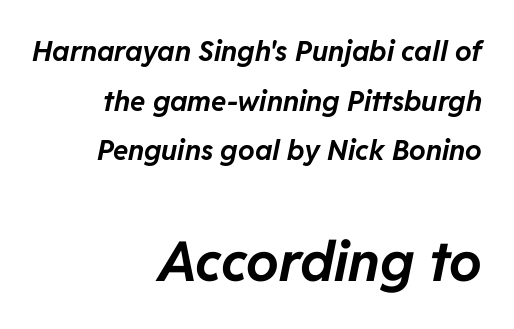
The face used here is proportionally spaced, like ordinary book or web type. The designer gave the closing block more size than the opening block. The letters are slanted; this is an italic face. In terms of weight, the rendering is a true, heavy bold. Bare-footed words on every line.
